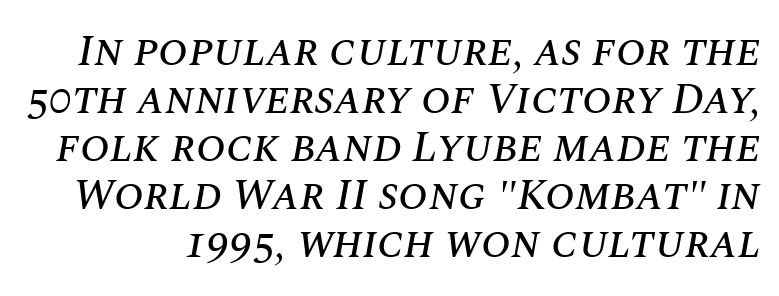
{"italic": "yes", "lean": "right", "slant_degrees": 10, "width": "normal", "stroke_contrast": "medium", "x_height": "large", "monospaced": "no", "underline": "no", "line_spacing": "tight", "line_spacing_ratio": 1.09, "letter_spacing": "normal", "letter_spacing_em": 0.0, "glyph_px": 44}
